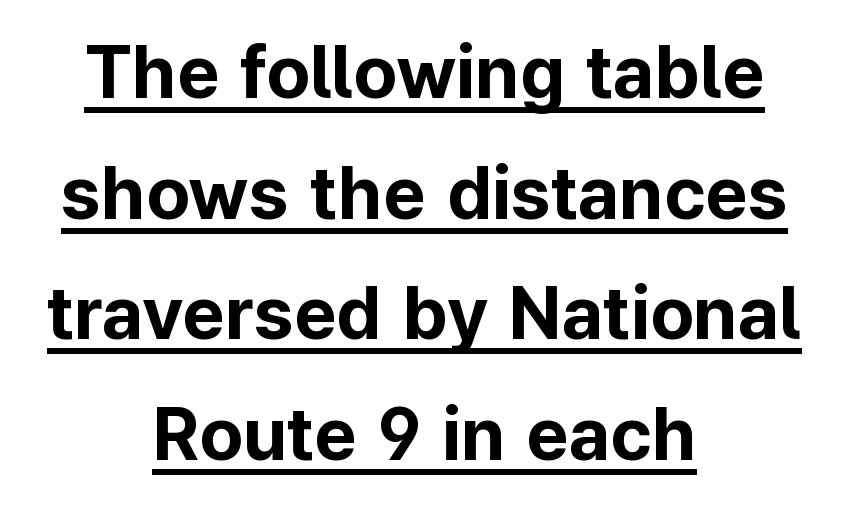
The image shows 74 px bold sans-serif type, upright; set centered, normal line spacing (1.63x), normal letter spacing, underlined; low stroke contrast and a medium x-height.
